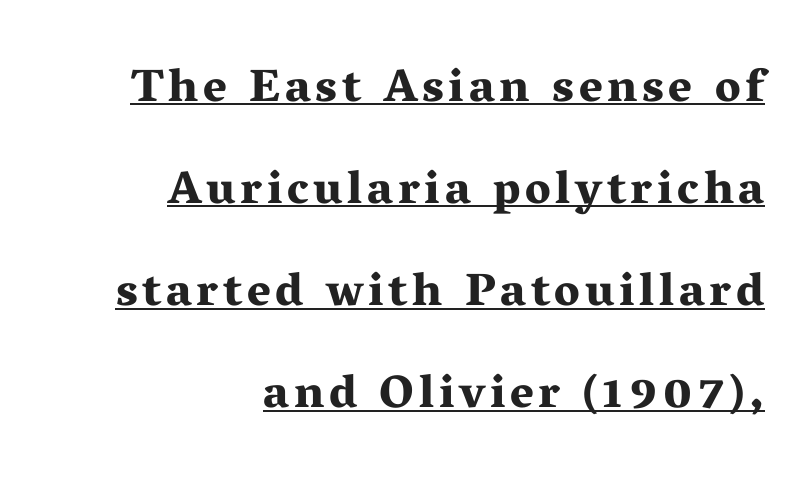
Q: Is the text bold? A: Yes.
Q: Is the text italic (slanted)? A: No, it is upright.
Q: Is the typeface a serif or a sans-serif typeface? A: Serif.
Q: Is the text underlined? A: Yes.
Q: How is the paragraph aligned? A: Right-aligned.
Q: Is the spacing between lines tight, normal or loose? A: Loose.
Q: Width (condensed, normal, or wide)? A: Wide.
Q: Stroke contrast? A: Medium.
Q: x-height? A: Medium.
Q: Monospaced? A: No.
